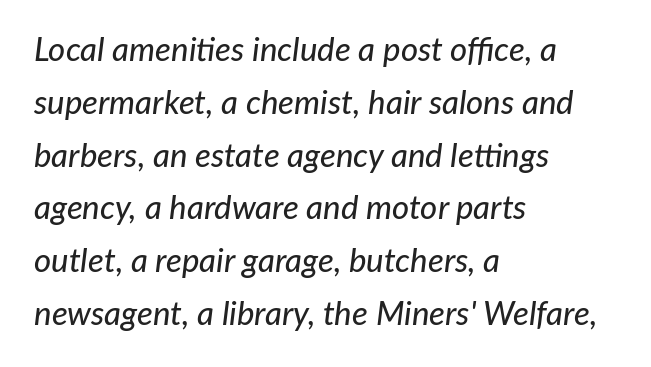
Words appear dense and cohesive because spacing is normal. The zone under the glyphs is completely vacant. Short and long lines alike share a common starting point at left. Rows of type keep a routine distance in the vertical direction.
